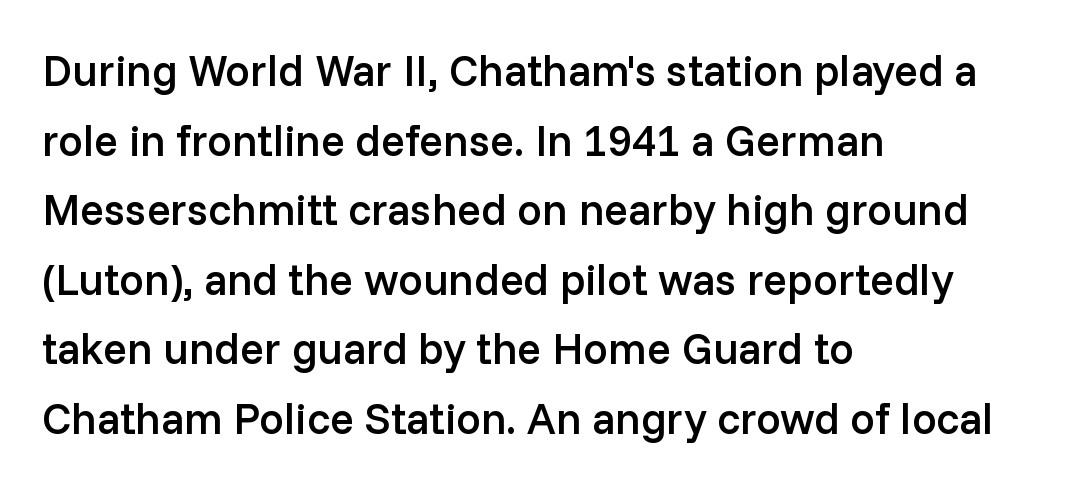
The image shows 44 px semibold sans-serif type, upright; set left-aligned, normal line spacing (1.58x), normal letter spacing, not underlined; low stroke contrast and a medium x-height.
